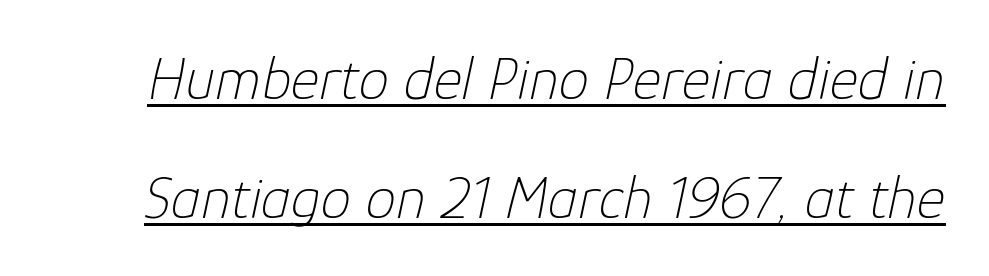
This sample trades compactness for vertical openness between lines. An italicized treatment has been applied to the whole sample. Honestly, the letter spacing is just normal — you wouldn't notice it. Heaviness? Minimal to ordinary, like unemphasized prose.
